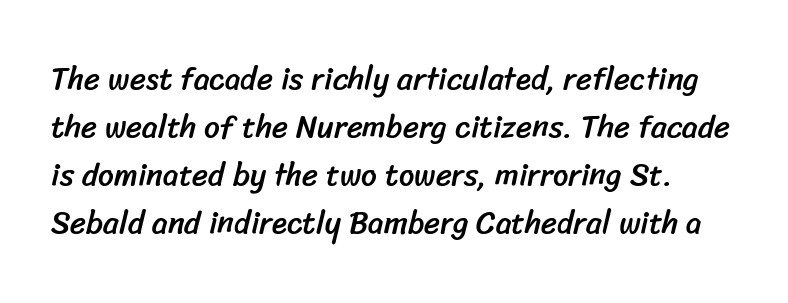
The image shows 31 px sans-serif type; set normal line spacing (1.55x), normal letter spacing, not underlined; low stroke contrast and a medium x-height.
